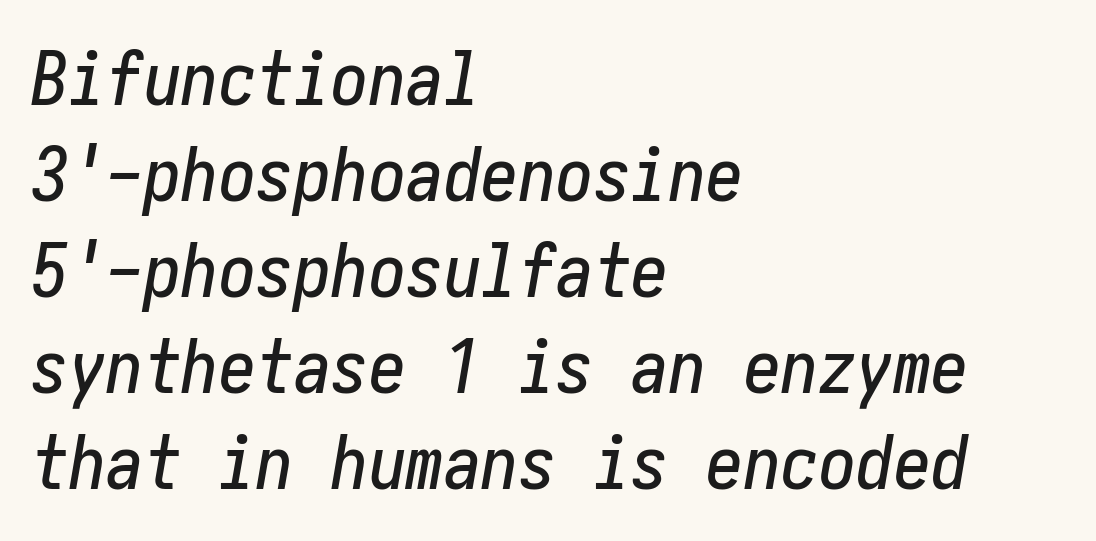
Would a proofreader flag this as italicized? Yes. Caption: multi-line text, flush left, ragged right. No word sits above an underline. Here the glyphs are tracked normally, forming tight word shapes. The line-height multiplier appears to be the usual default.
